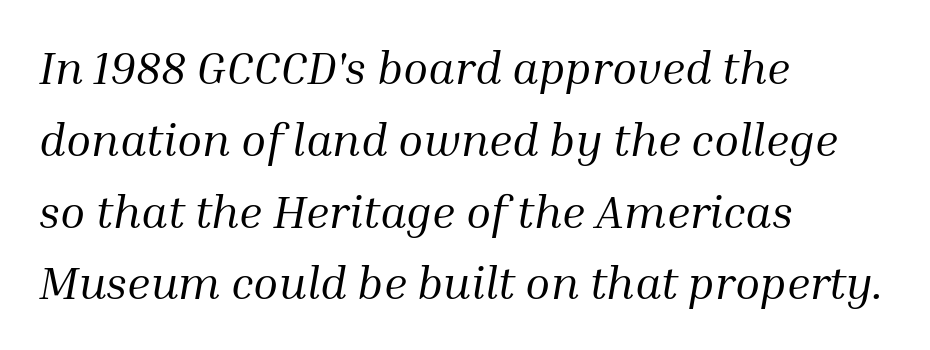
Q: Is the text bold? A: No.
Q: Is the text italic (slanted)? A: Yes, it leans right by about 10 degrees.
Q: Is the typeface a serif or a sans-serif typeface? A: Serif.
Q: Is the text underlined? A: No.
Q: How is the paragraph aligned? A: Left-aligned.
Q: Is the spacing between letters normal or unusually wide? A: Normal.
Q: Is the spacing between lines tight, normal or loose? A: Normal.
Q: Width (condensed, normal, or wide)? A: Normal.
Q: Stroke contrast? A: Medium.
Q: x-height? A: Medium.
Q: Monospaced? A: No.
